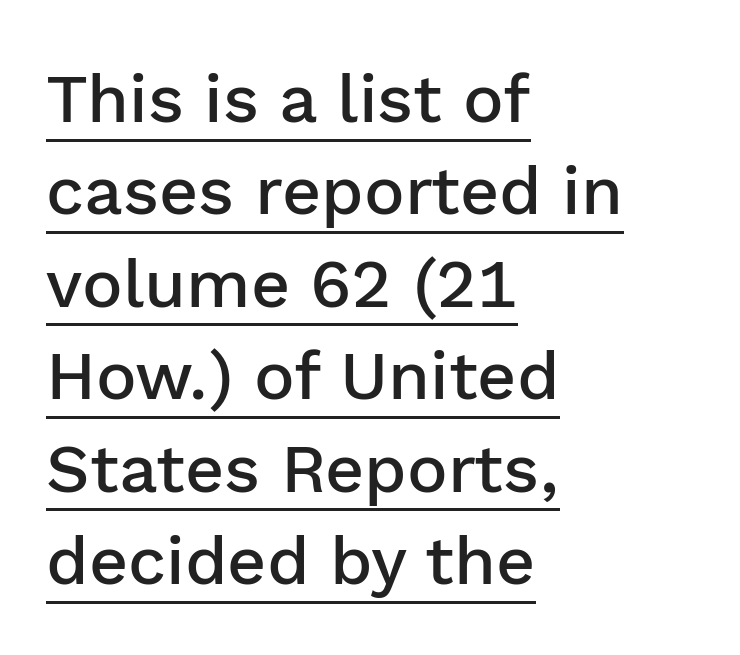
{"serif": "no", "italic": "no", "bold": "semi", "weight": "semibold", "width": "normal", "stroke_contrast": "low", "x_height": "medium", "monospaced": "no", "underline": "yes", "align": "left", "line_spacing": "normal", "line_spacing_ratio": 1.36, "letter_spacing": "normal", "letter_spacing_em": 0.0, "glyph_px": 68}
